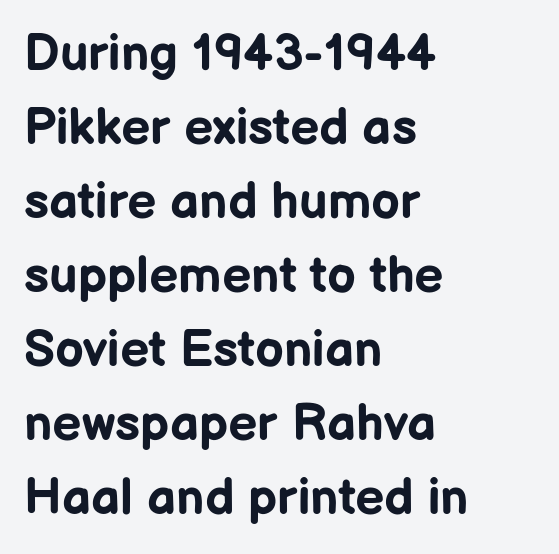
The image shows 51 px bold sans-serif type, upright; set left-aligned, normal line spacing (1.45x), normal letter spacing, not underlined; low stroke contrast and a medium x-height.
